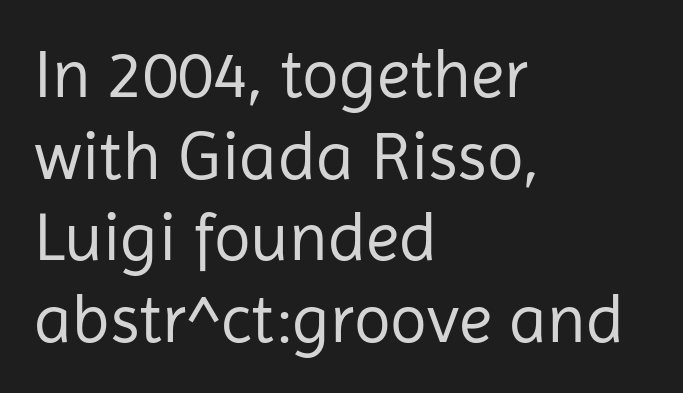
The image shows 68 px regular-weight sans-serif type, upright; set left-aligned, line spacing 1.2x, normal letter spacing, not underlined; low stroke contrast and a medium x-height.
